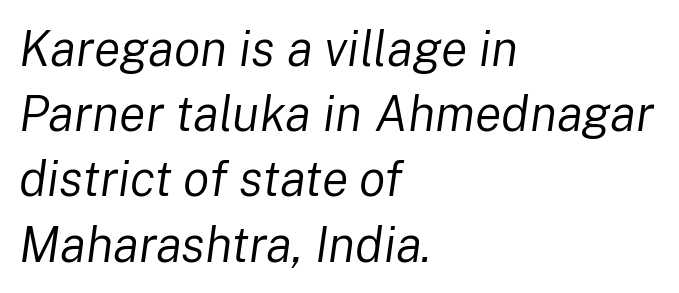
The image shows 49 px regular-weight type, italic (leaning right); set left-aligned, normal line spacing (1.33x), normal letter spacing, not underlined; low stroke contrast and a medium x-height.
